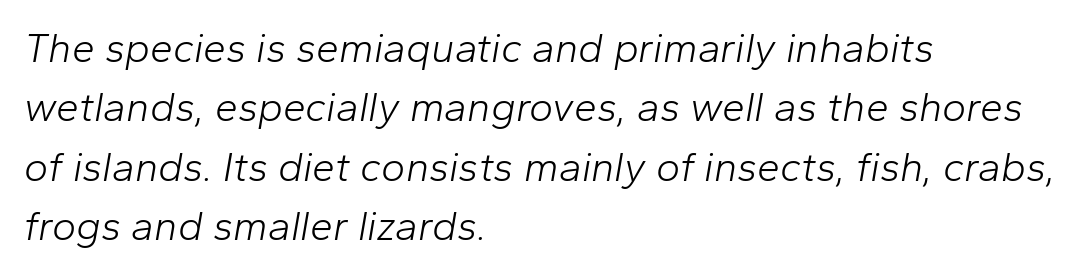
Q: Is the text bold? A: No.
Q: Is the text italic (slanted)? A: Yes, it leans right by about 10 degrees.
Q: Is the text underlined? A: No.
Q: How is the paragraph aligned? A: Left-aligned.
Q: Is the spacing between letters normal or unusually wide? A: Normal.
Q: Is the spacing between lines tight, normal or loose? A: Normal.
Q: Width (condensed, normal, or wide)? A: Normal.
Q: Stroke contrast? A: Low.
Q: x-height? A: Medium.
Q: Monospaced? A: No.
